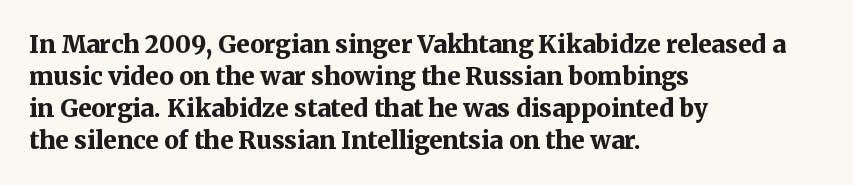
How are the letters spaced? Ordinarily, with no added tracking. Left-aligned paragraph, ragged on the right. The rows are spaced the way most documents space them. The glyphs are unaccompanied by any horizontal stroke below them. Weight check: bold — yes, fully. Ordinary non-slanted type is in use.
